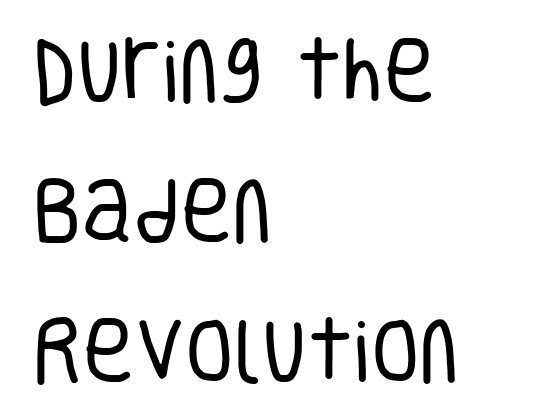
The image shows 71 px regular-weight, condensed sans-serif type, upright; set left-aligned, loose line spacing (1.97x), normal letter spacing, not underlined; low stroke contrast and a large x-height.
